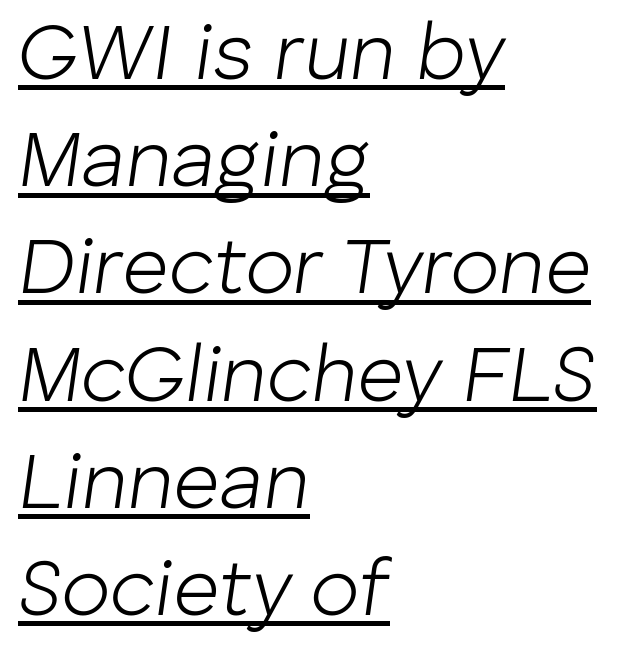
Q: Is the text bold? A: No.
Q: Is the text italic (slanted)? A: Yes, it leans right by about 8 degrees.
Q: Is the text underlined? A: Yes.
Q: How is the paragraph aligned? A: Left-aligned.
Q: Is the spacing between letters normal or unusually wide? A: Normal.
Q: Is the spacing between lines tight, normal or loose? A: Normal.
Q: Width (condensed, normal, or wide)? A: Normal.
Q: Stroke contrast? A: Low.
Q: x-height? A: Medium.
Q: Monospaced? A: No.
